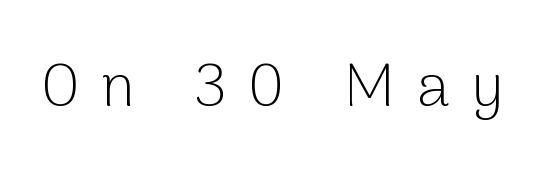
{"serif": "no", "italic": "no", "bold": "no", "weight": "light", "width": "normal", "stroke_contrast": "low", "x_height": "medium", "monospaced": "no", "underline": "no", "letter_spacing": "wide", "letter_spacing_em": 0.36, "glyph_px": 60}
